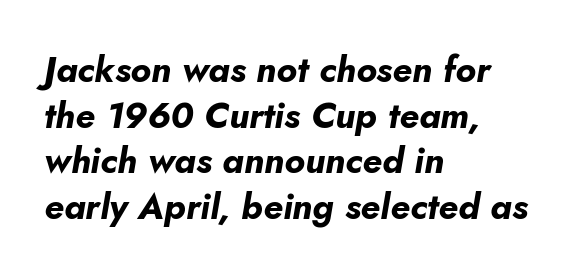
{"italic": "yes", "lean": "right", "slant_degrees": 10, "bold": "yes", "weight": "bold", "width": "normal", "stroke_contrast": "low", "x_height": "small", "monospaced": "no", "underline": "no", "align": "left", "line_spacing": "normal", "line_spacing_ratio": 1.27, "letter_spacing": "normal", "letter_spacing_em": 0.0, "glyph_px": 36}
